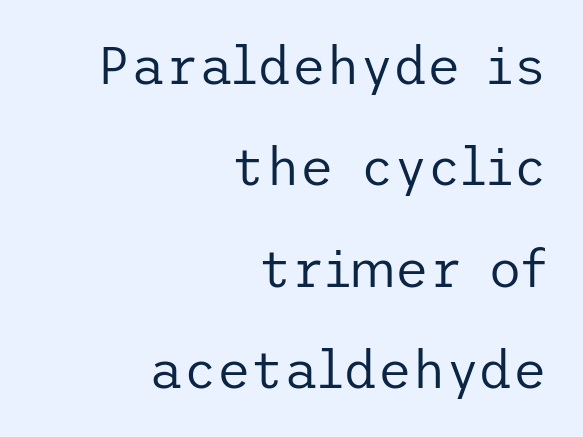
The letters sit at their default tracking, neither squeezed nor spread. Short and long lines alike share a common ending point at right. The gap between lines stays unmarked. This sample uses an upright cut, with every glyph sitting square on the baseline. The characters are drawn with everyday or finer stroke widths.
